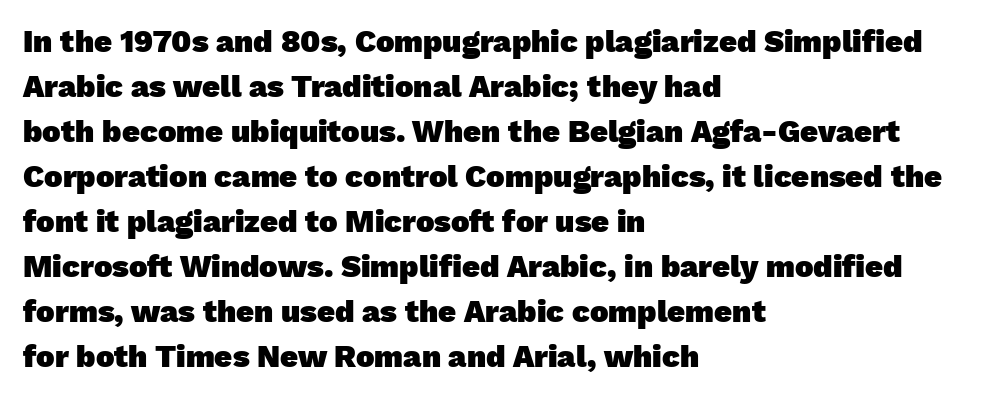
Q: Is the text bold? A: Yes.
Q: Is the typeface a serif or a sans-serif typeface? A: Sans-serif.
Q: Is the text underlined? A: No.
Q: How is the paragraph aligned? A: Left-aligned.
Q: Is the spacing between letters normal or unusually wide? A: Normal.
Q: Is the spacing between lines tight, normal or loose? A: Normal.
Q: Width (condensed, normal, or wide)? A: Normal.
Q: Stroke contrast? A: Low.
Q: x-height? A: Medium.
Q: Monospaced? A: No.
